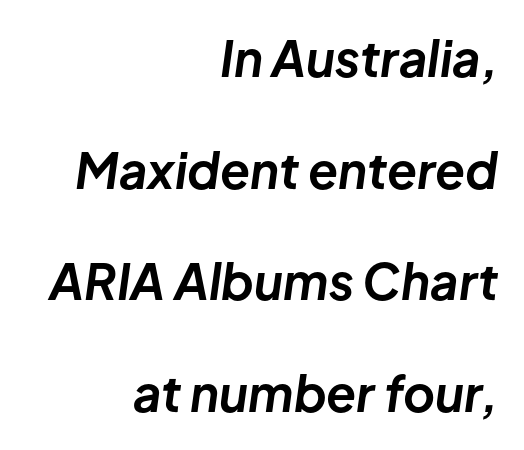
Character widths vary here, with narrow letters taking less room than wide ones. The lines are quadded right. The rendering uses a bold face; every stroke is thick and dark. Words appear dense and cohesive because spacing is normal. Characters are canted at an angle relative to the baseline's perpendicular.
